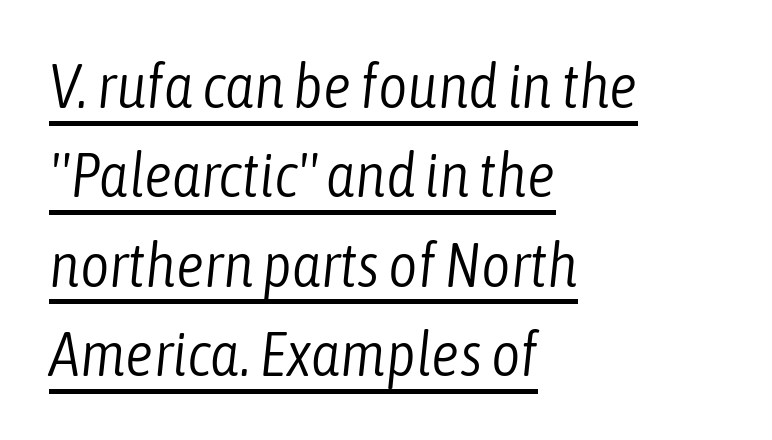
The image shows 63 px light, condensed type, italic (leaning right); set left-aligned, normal line spacing (1.42x), normal letter spacing, underlined; low stroke contrast and a medium x-height.
